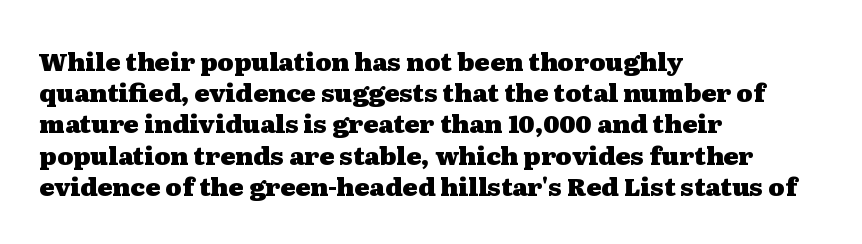
Caption: standard tracking, unaltered. Weight: bold. Line beginnings align vertically; line endings do not. The type sits square on the baseline with zero lean.
